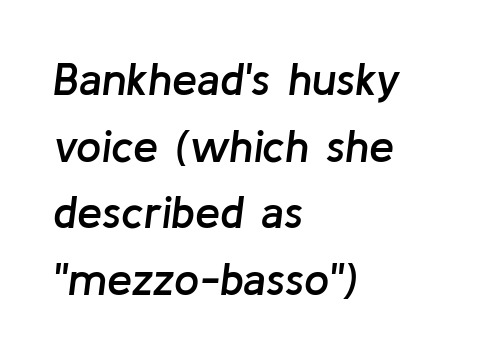
Q: Is the text bold? A: Semi-bold.
Q: Is the text italic (slanted)? A: Yes, it leans right by about 8 degrees.
Q: Is the text underlined? A: No.
Q: How is the paragraph aligned? A: Left-aligned.
Q: Is the spacing between letters normal or unusually wide? A: Normal.
Q: Is the spacing between lines tight, normal or loose? A: Normal.
Q: Width (condensed, normal, or wide)? A: Normal.
Q: Stroke contrast? A: Low.
Q: x-height? A: Medium.
Q: Monospaced? A: No.
